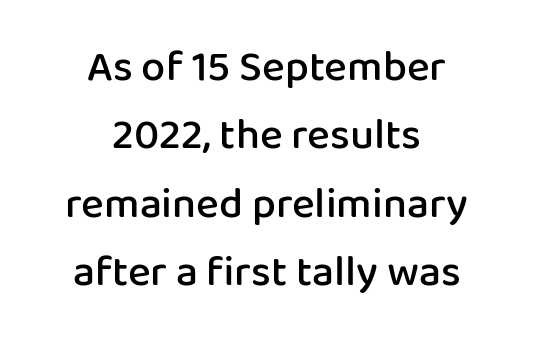
This block has exactly the height ordinary leading produces. The baseline area is clear. Check where the strokes stop: nothing finishes them off — pure sans. Short note: letters normally spaced.
